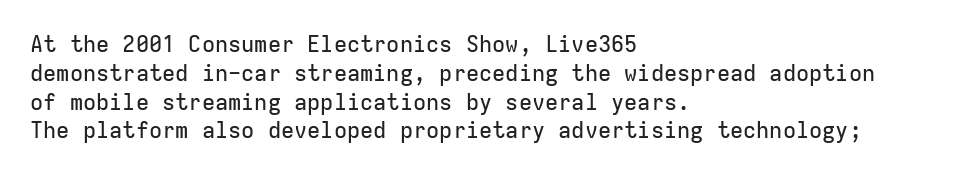
Q: Is the text italic (slanted)? A: No, it is upright.
Q: Is the text underlined? A: No.
Q: How is the paragraph aligned? A: Left-aligned.
Q: Is the spacing between letters normal or unusually wide? A: Normal.
Q: Is the spacing between lines tight, normal or loose? A: Normal.
